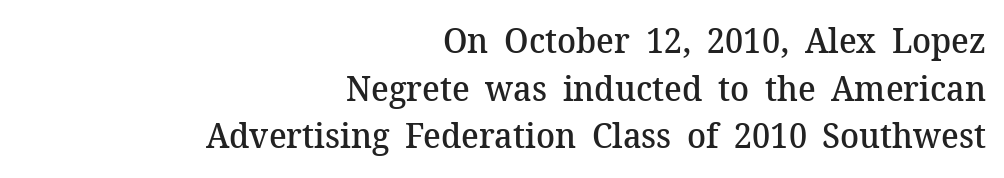
The image shows 35 px semibold serif type, upright; set right-aligned, normal line spacing (1.36x), normal letter spacing, not underlined; medium stroke contrast and a medium x-height.
